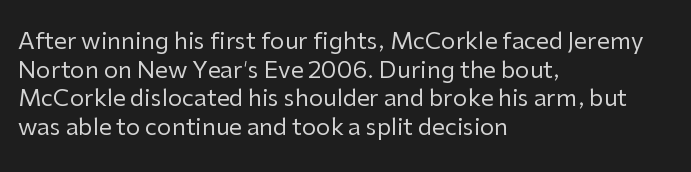
Q: Is the text bold? A: No.
Q: Is the text italic (slanted)? A: No, it is upright.
Q: Is the text underlined? A: No.
Q: How is the paragraph aligned? A: Left-aligned.
Q: Is the spacing between letters normal or unusually wide? A: Normal.
Q: Is the spacing between lines tight, normal or loose? A: Normal.
